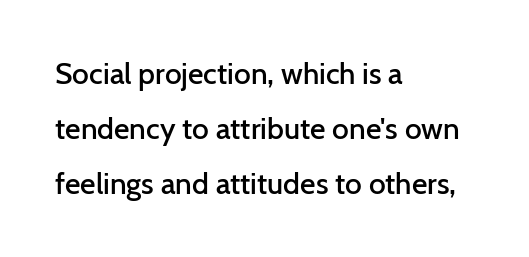
Do the characters align in a grid? No, the font is proportional. The string is rendered with underlining switched off. Ascenders rise straight up at ninety degrees. In CSS terms this would be text-align: left.
